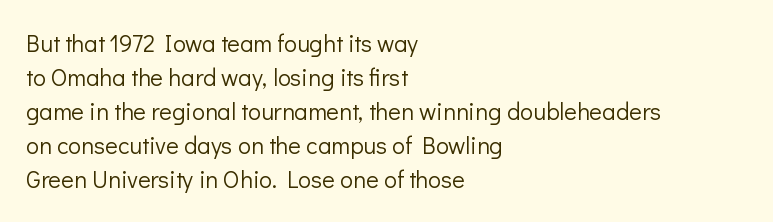
The image shows 24 px text type, upright; set left-aligned, normal line spacing (1.42x), normal letter spacing, not underlined.
